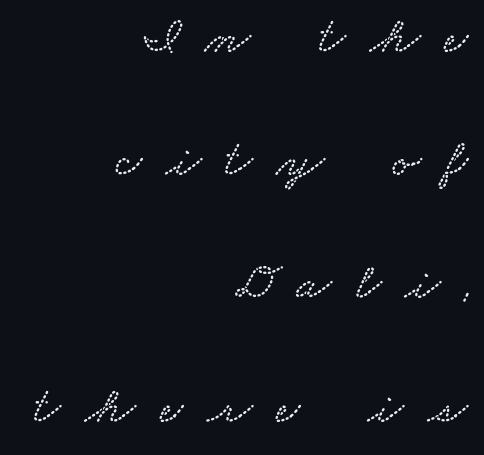
Q: Is the text underlined? A: No.
Q: How is the paragraph aligned? A: Right-aligned.
Q: Is the spacing between letters normal or unusually wide? A: Unusually wide.
Q: Is the spacing between lines tight, normal or loose? A: Loose.
Q: Width (condensed, normal, or wide)? A: Wide.
Q: Stroke contrast? A: Low.
Q: x-height? A: Small.
Q: Monospaced? A: No.
